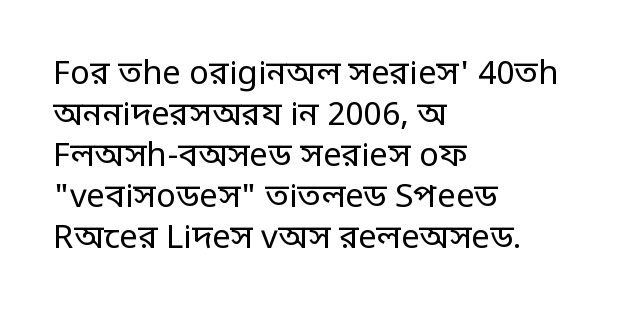
{"serif": "no", "italic": "no", "bold": "no", "weight": "regular", "width": "condensed", "stroke_contrast": "low", "monospaced": "no", "underline": "no", "align": "left", "line_spacing_ratio": 1.24, "letter_spacing": "normal", "letter_spacing_em": 0.0, "glyph_px": 33}
